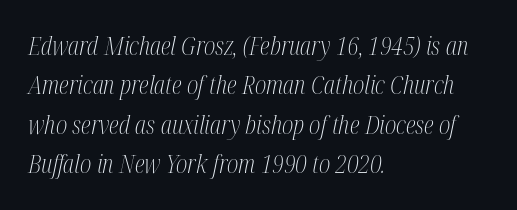
The image shows 25 px text type, italic (leaning right); set left-aligned, normal line spacing (1.58x), normal letter spacing, not underlined.
